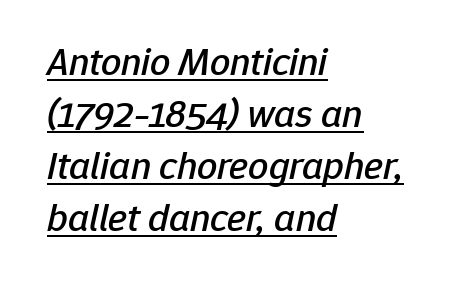
Q: Is the text italic (slanted)? A: Yes, it leans right by about 12 degrees.
Q: Is the text underlined? A: Yes.
Q: How is the paragraph aligned? A: Left-aligned.
Q: Is the spacing between letters normal or unusually wide? A: Normal.
Q: Is the spacing between lines tight, normal or loose? A: Normal.
Q: Width (condensed, normal, or wide)? A: Normal.
Q: Stroke contrast? A: Low.
Q: x-height? A: Medium.
Q: Monospaced? A: No.
